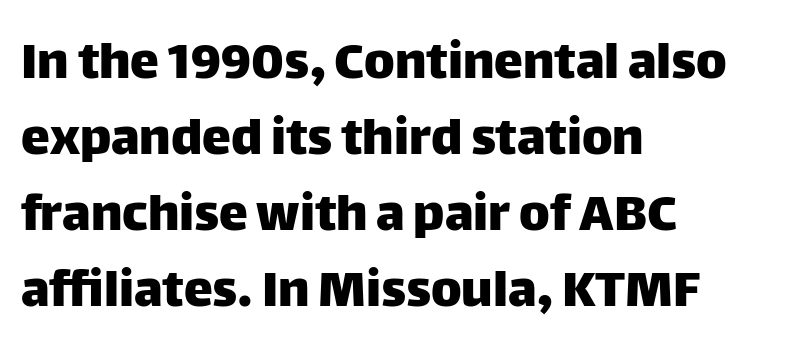
The image shows 58 px sans-serif type, upright; set left-aligned, normal line spacing (1.31x), normal letter spacing, not underlined; low stroke contrast and a large x-height.
